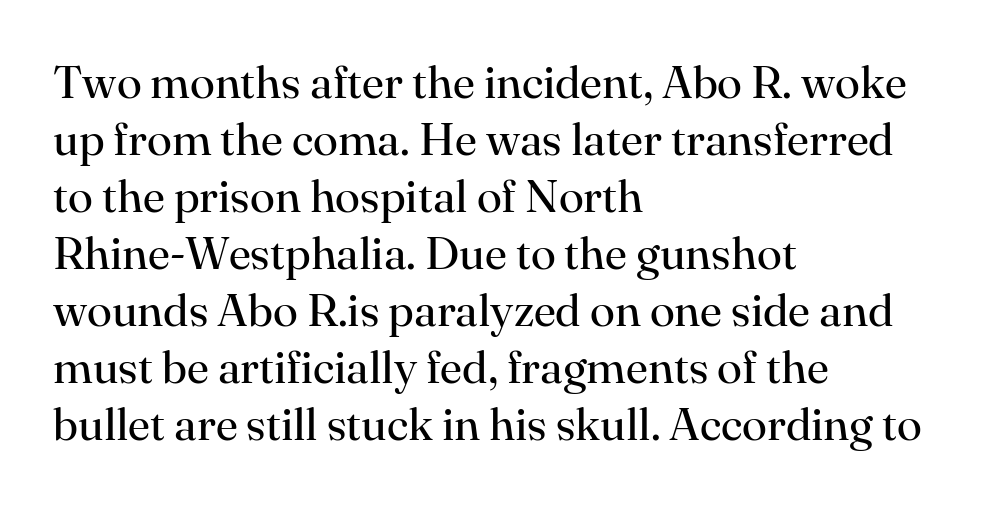
Q: Is the text bold? A: No.
Q: Is the text italic (slanted)? A: No, it is upright.
Q: Is the typeface a serif or a sans-serif typeface? A: Serif.
Q: Is the text underlined? A: No.
Q: How is the paragraph aligned? A: Left-aligned.
Q: Is the spacing between letters normal or unusually wide? A: Normal.
Q: Width (condensed, normal, or wide)? A: Normal.
Q: Stroke contrast? A: High.
Q: x-height? A: Small.
Q: Monospaced? A: No.
